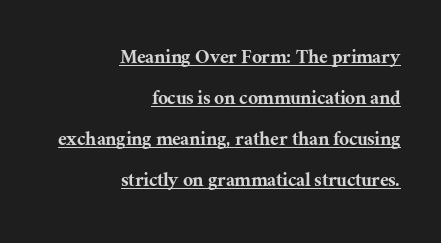
{"italic": "no", "underline": "yes", "align": "right", "line_spacing_ratio": 1.86, "letter_spacing": "normal", "letter_spacing_em": 0.0, "glyph_px": 22}
